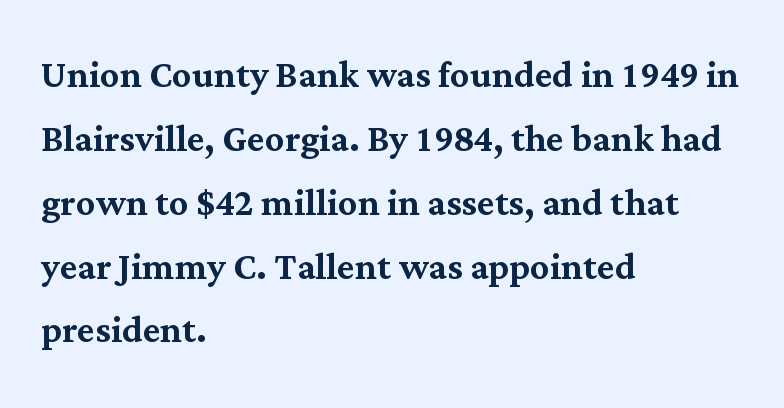
Posture: upright roman. A clean baseline with only descenders dipping below it. What's the leading like? Ordinary, nothing unusual. Compared with typical body copy, the letter spacing here is the same.
